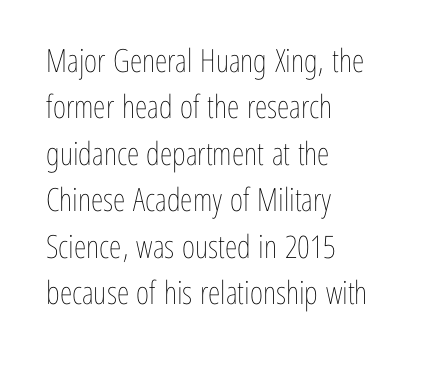
{"italic": "no", "bold": "no", "weight": "thin", "width": "condensed", "stroke_contrast": "low", "x_height": "medium", "monospaced": "no", "underline": "no", "align": "left", "line_spacing": "normal", "line_spacing_ratio": 1.45, "letter_spacing": "normal", "letter_spacing_em": 0.0, "glyph_px": 32}
